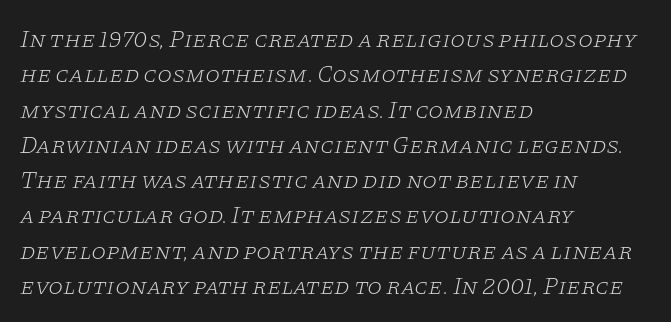
The image shows 24 px text type, italic (leaning right); set left-aligned, normal line spacing (1.47x), normal letter spacing, not underlined.
